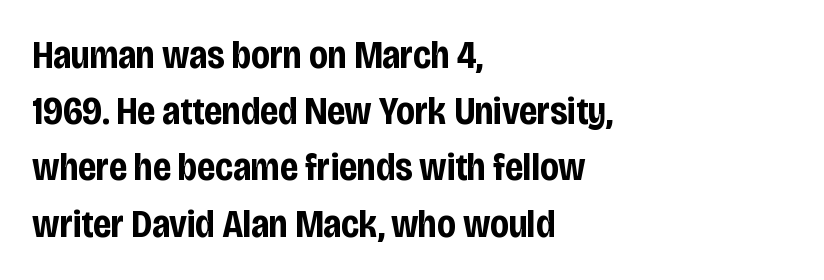
The image shows 38 px bold, condensed sans-serif type, upright; set left-aligned, normal line spacing (1.48x), normal letter spacing, not underlined; low stroke contrast and a large x-height.
